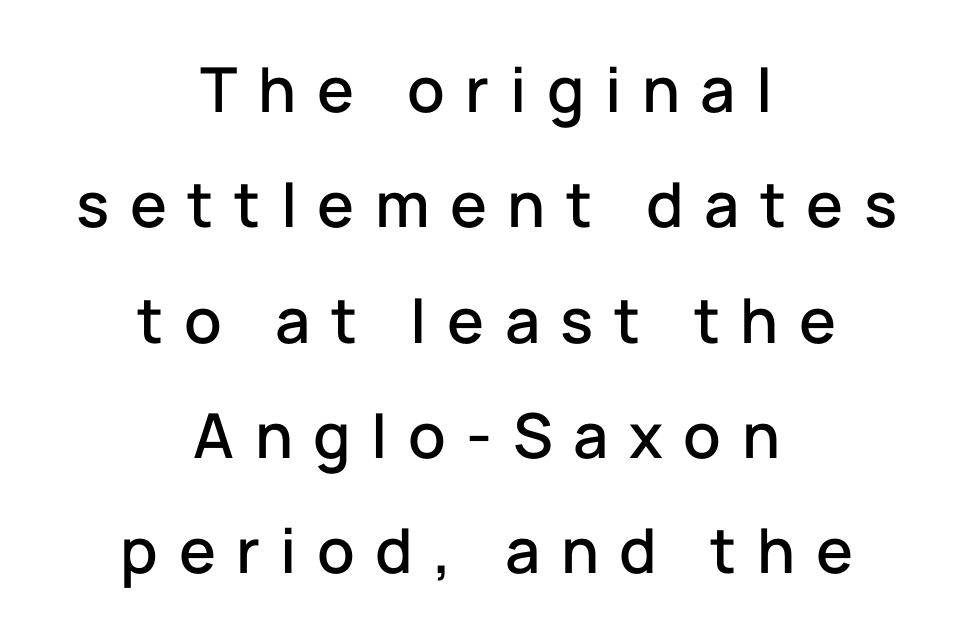
{"serif": "no", "italic": "no", "width": "normal", "stroke_contrast": "low", "x_height": "medium", "monospaced": "no", "underline": "no", "align": "center", "line_spacing_ratio": 1.86, "letter_spacing": "wide", "letter_spacing_em": 0.33, "glyph_px": 62}
